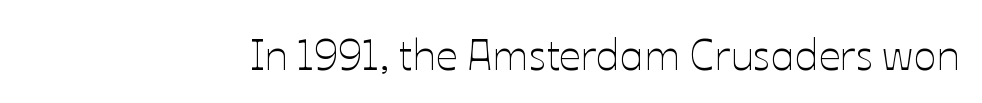
{"italic": "no", "bold": "no", "weight": "thin", "width": "normal", "stroke_contrast": "low", "x_height": "medium", "monospaced": "no", "underline": "no", "letter_spacing": "normal", "letter_spacing_em": 0.0, "glyph_px": 43}
